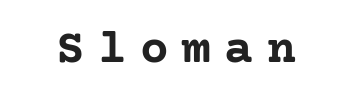
Q: Is the text bold? A: Yes.
Q: Is the text italic (slanted)? A: No, it is upright.
Q: Is the typeface a serif or a sans-serif typeface? A: Serif.
Q: Is the text underlined? A: No.
Q: Is the spacing between letters normal or unusually wide? A: Unusually wide.
Q: Width (condensed, normal, or wide)? A: Normal.
Q: Stroke contrast? A: Low.
Q: x-height? A: Medium.
